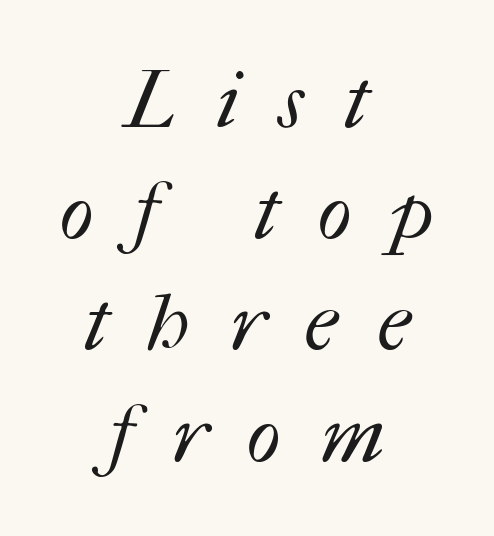
Q: Is the text bold? A: No.
Q: Is the text underlined? A: No.
Q: How is the paragraph aligned? A: Centered.
Q: Is the spacing between letters normal or unusually wide? A: Unusually wide.
Q: Is the spacing between lines tight, normal or loose? A: Normal.
Q: Width (condensed, normal, or wide)? A: Normal.
Q: Stroke contrast? A: Medium.
Q: x-height? A: Medium.
Q: Monospaced? A: No.
